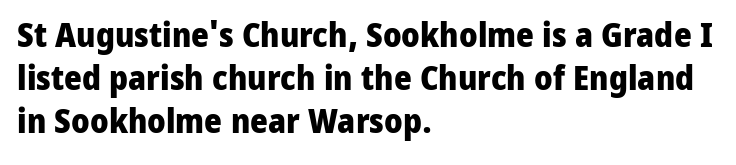
{"serif": "no", "italic": "no", "bold": "yes", "weight": "heavy", "width": "normal", "stroke_contrast": "low", "x_height": "medium", "monospaced": "no", "underline": "no", "align": "left", "line_spacing": "normal", "line_spacing_ratio": 1.27, "letter_spacing": "normal", "letter_spacing_em": 0.0, "glyph_px": 34}
